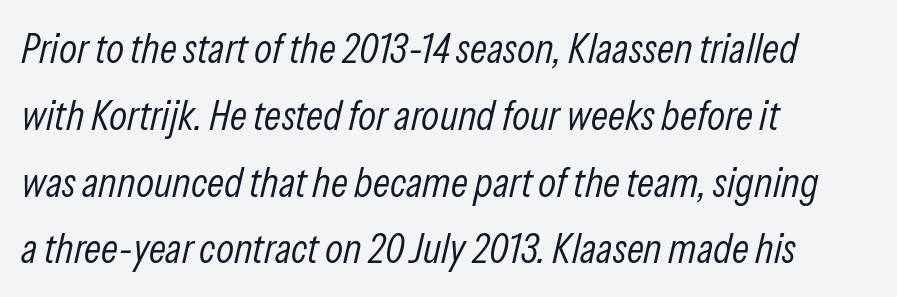
{"italic": "yes", "lean": "right", "slant_degrees": 13, "bold": "no", "weight": "light", "width": "condensed", "stroke_contrast": "low", "x_height": "medium", "monospaced": "no", "underline": "no", "align": "left", "line_spacing": "normal", "line_spacing_ratio": 1.59, "letter_spacing": "normal", "letter_spacing_em": 0.0, "glyph_px": 42}
